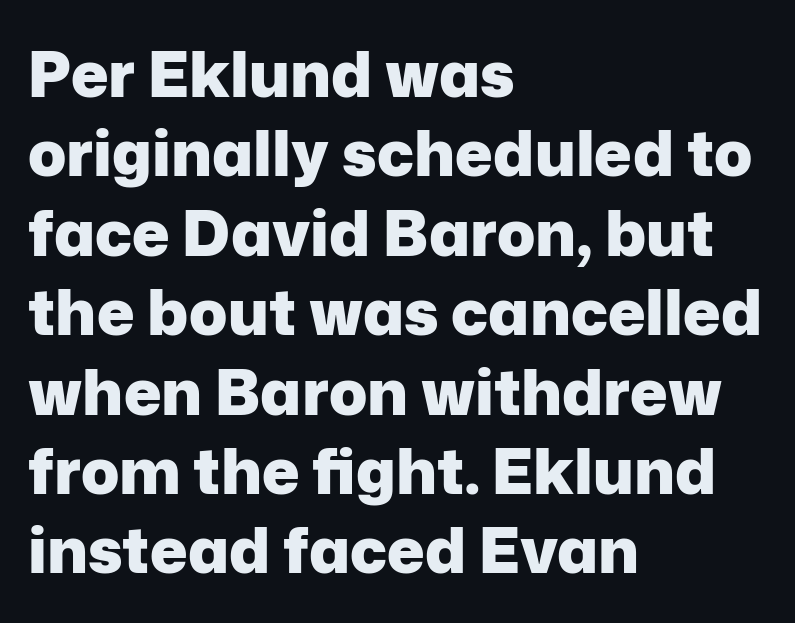
The image shows 63 px heavy sans-serif type, upright; set left-aligned, normal line spacing (1.26x), normal letter spacing, not underlined; low stroke contrast and a medium x-height.
